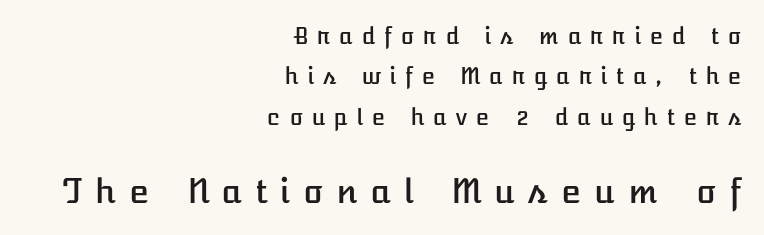
Q: Is the text italic (slanted)? A: No, it is upright.
Q: Is the text underlined? A: No.
Q: How is the paragraph aligned? A: Right-aligned.
Q: Is the spacing between letters normal or unusually wide? A: Unusually wide.
Q: Which block of text is set in a larger size, the first (top) or the second (bottom)? A: The second (bottom) one.
Q: Width (condensed, normal, or wide)? A: Normal.
Q: Stroke contrast? A: Low.
Q: x-height? A: Medium.
